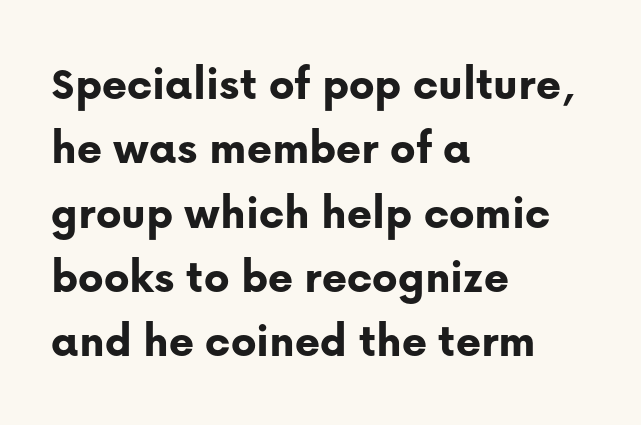
The image shows 48 px bold sans-serif type, upright; set left-aligned, normal line spacing (1.34x), normal letter spacing, not underlined; low stroke contrast and a medium x-height.
